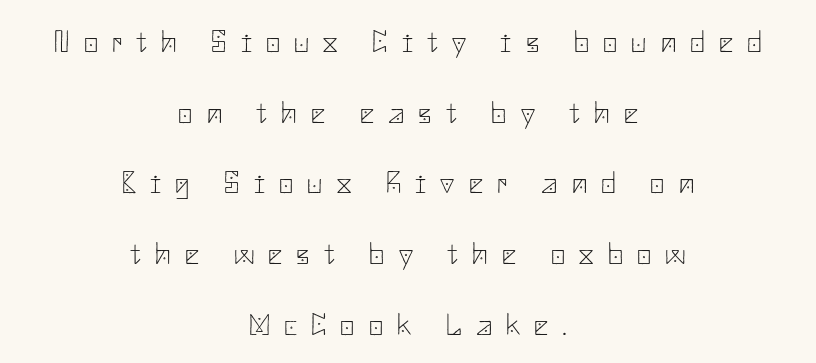
{"serif": "no", "italic": "no", "bold": "no", "weight": "thin", "width": "normal", "stroke_contrast": "low", "x_height": "small", "underline": "no", "align": "center", "line_spacing": "loose", "line_spacing_ratio": 2.28, "letter_spacing": "wide", "letter_spacing_em": 0.46, "glyph_px": 31}
